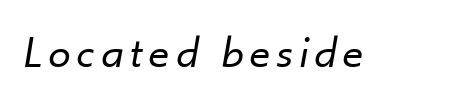
The rendering uses natural spacing where letterforms have individual widths. Lines of text with bare space underneath. You can tell it's italic because the verticals aren't actually vertical. No extra ink here — the face is not bold.
